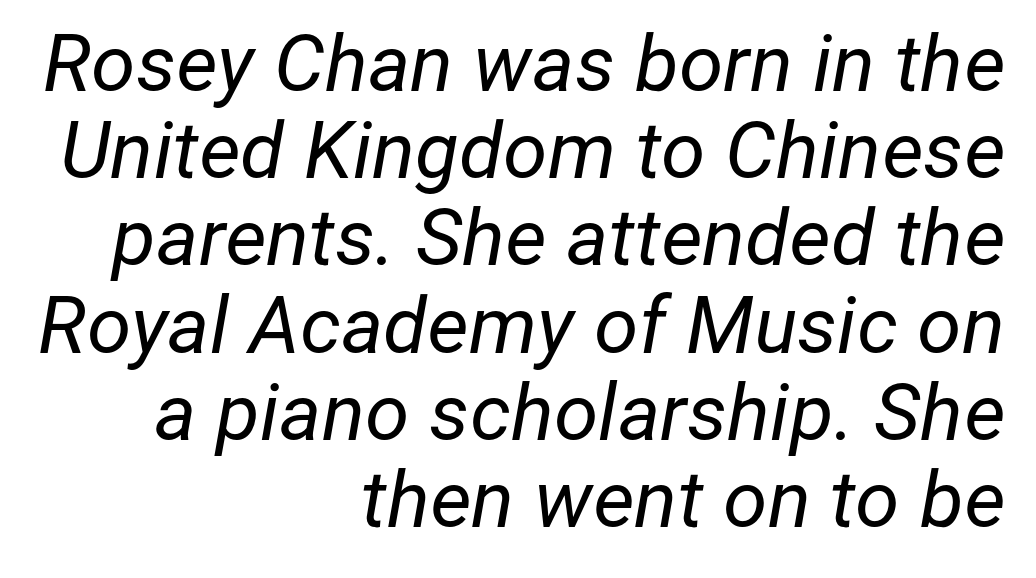
The image shows 80 px regular-weight type, italic (leaning right); set right-aligned, tight line spacing (1.09x), normal letter spacing, not underlined; low stroke contrast and a medium x-height.
